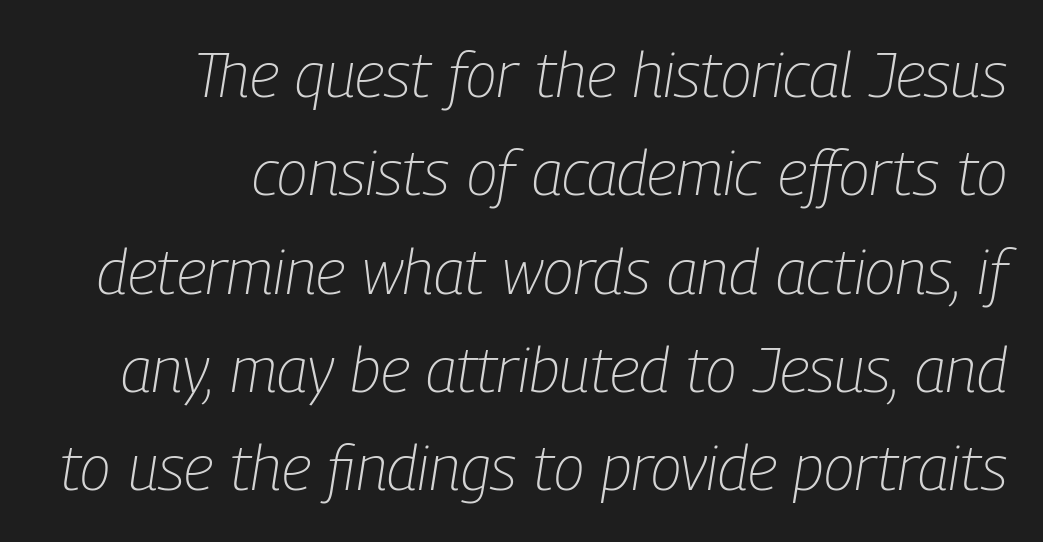
This sample uses plain, unmodified letter spacing. Leading: standard. The passage shown leans; its letterforms are oblique. You could not count columns in this text — the font is proportionally spaced. The font is comparable to plain body text, perhaps lighter. Each row of text sits above clean, open space.
